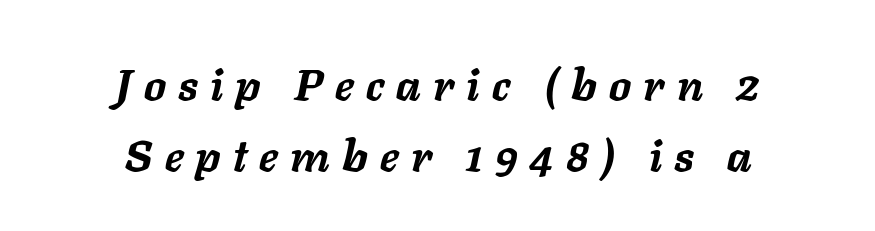
Q: Is the text bold? A: Yes.
Q: Is the text italic (slanted)? A: Yes, it leans right by about 11 degrees.
Q: Is the text underlined? A: No.
Q: How is the paragraph aligned? A: Centered.
Q: Is the spacing between letters normal or unusually wide? A: Unusually wide.
Q: Is the spacing between lines tight, normal or loose? A: Normal.
Q: Width (condensed, normal, or wide)? A: Normal.
Q: Stroke contrast? A: Low.
Q: x-height? A: Medium.
Q: Monospaced? A: No.
